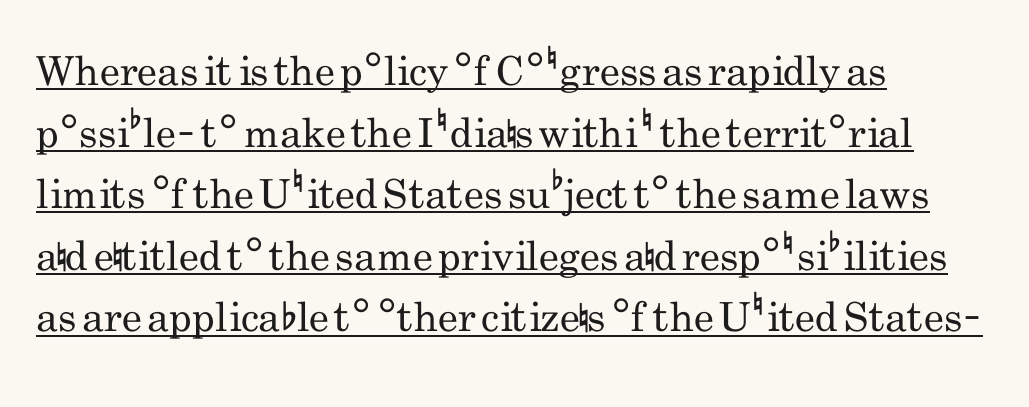
The image shows 40 px regular-weight, condensed sans-serif type, upright; set left-aligned, normal line spacing (1.54x), normal letter spacing, underlined; low stroke contrast and a small x-height.
